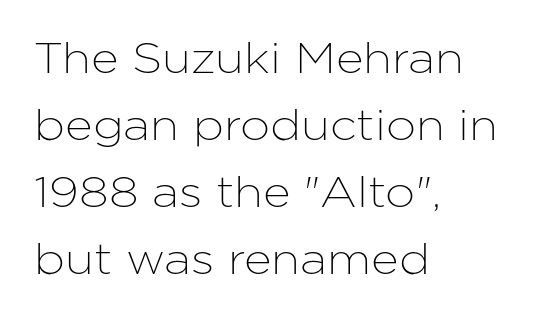
Q: Is the text italic (slanted)? A: No, it is upright.
Q: Is the typeface a serif or a sans-serif typeface? A: Sans-serif.
Q: Is the text underlined? A: No.
Q: How is the paragraph aligned? A: Left-aligned.
Q: Is the spacing between letters normal or unusually wide? A: Normal.
Q: Is the spacing between lines tight, normal or loose? A: Normal.
Q: Width (condensed, normal, or wide)? A: Normal.
Q: Stroke contrast? A: Low.
Q: x-height? A: Medium.
Q: Monospaced? A: No.
